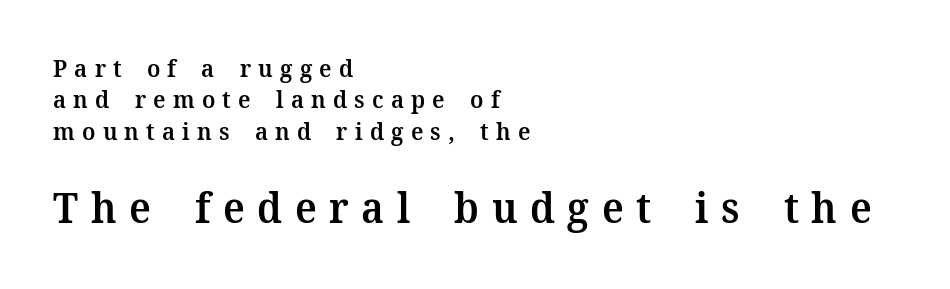
Q: Is the text bold? A: Semi-bold.
Q: Is the text italic (slanted)? A: No, it is upright.
Q: Is the typeface a serif or a sans-serif typeface? A: Serif.
Q: Is the text underlined? A: No.
Q: How is the paragraph aligned? A: Left-aligned.
Q: Is the spacing between letters normal or unusually wide? A: Unusually wide.
Q: Is the spacing between lines tight, normal or loose? A: Normal.
Q: Which block of text is set in a larger size, the first (top) or the second (bottom)? A: The second (bottom) one.
Q: Width (condensed, normal, or wide)? A: Normal.
Q: Stroke contrast? A: Medium.
Q: x-height? A: Medium.
Q: Monospaced? A: No.
